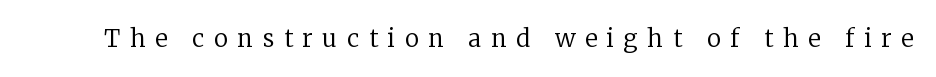
Q: Is the text bold? A: No.
Q: Is the text italic (slanted)? A: No, it is upright.
Q: Is the text underlined? A: No.
Q: Is the spacing between letters normal or unusually wide? A: Unusually wide.
